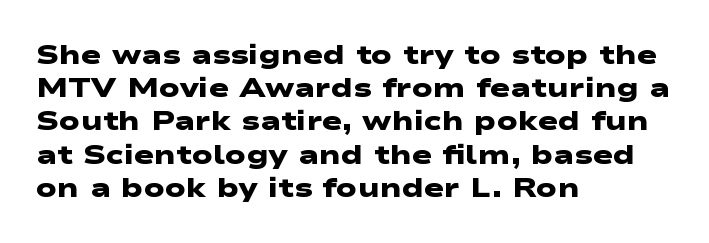
Q: Is the text bold? A: Yes.
Q: Is the text underlined? A: No.
Q: How is the paragraph aligned? A: Left-aligned.
Q: Is the spacing between letters normal or unusually wide? A: Normal.
